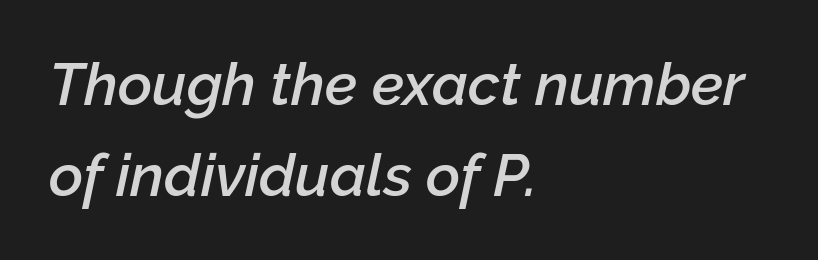
Q: Is the text bold? A: Semi-bold.
Q: Is the text italic (slanted)? A: Yes, it leans right by about 12 degrees.
Q: Is the text underlined? A: No.
Q: How is the paragraph aligned? A: Left-aligned.
Q: Is the spacing between letters normal or unusually wide? A: Normal.
Q: Is the spacing between lines tight, normal or loose? A: Normal.
Q: Width (condensed, normal, or wide)? A: Normal.
Q: Stroke contrast? A: Low.
Q: x-height? A: Medium.
Q: Monospaced? A: No.
